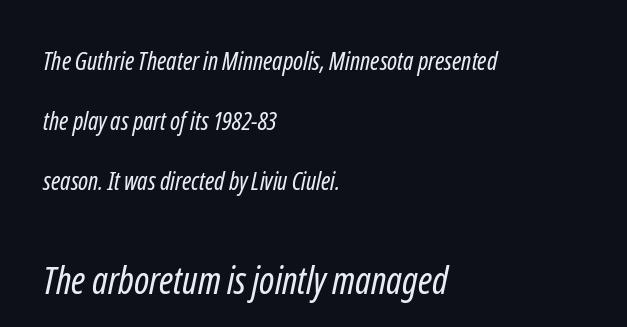
The image shows 38 px regular-weight, condensed sans-serif type; set left-aligned, loose line spacing (2.4x), normal letter spacing, not underlined; the second (bottom) block is 1.52x larger; low stroke contrast and a medium x-height.
